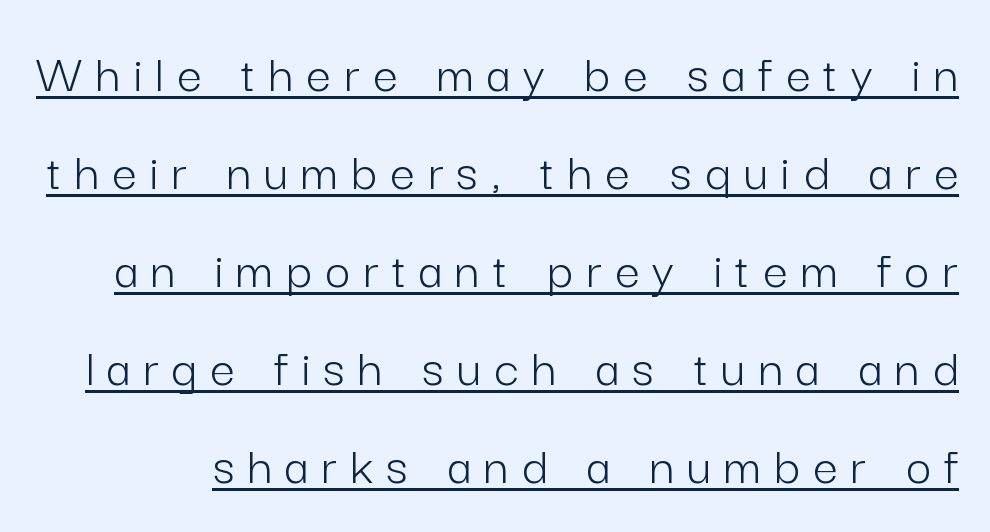
Q: Is the text bold? A: No.
Q: Is the text italic (slanted)? A: No, it is upright.
Q: Is the typeface a serif or a sans-serif typeface? A: Sans-serif.
Q: Is the text underlined? A: Yes.
Q: Is the spacing between letters normal or unusually wide? A: Unusually wide.
Q: Width (condensed, normal, or wide)? A: Normal.
Q: Stroke contrast? A: Low.
Q: x-height? A: Medium.
Q: Monospaced? A: No.
